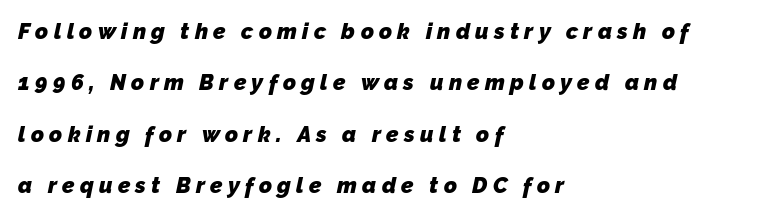
The image shows 22 px bold type; set left-aligned, loose line spacing (2.33x), unusually wide letter spacing (+0.24 em), not underlined.
